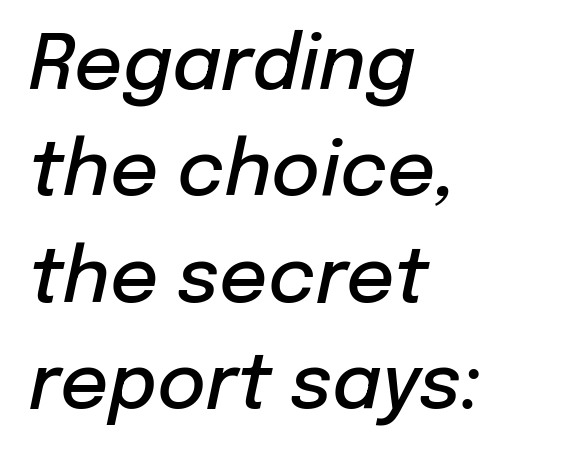
Vertical spacing — default. A fair bit of extra ink — the face is semibold, not bold. These lines stack with their left ends in a neat column. The foot of each line stays bare and open. The letters advance in unequal steps, a hallmark of proportional type.
